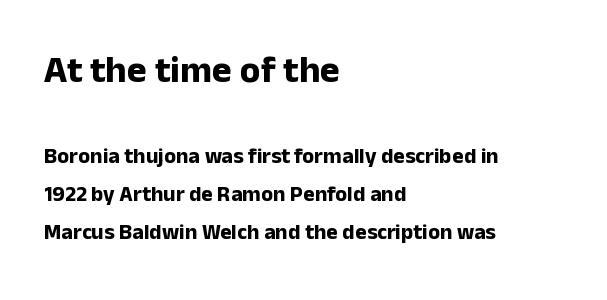
The image shows 38 px bold sans-serif type, upright; set left-aligned, line spacing 1.74x, normal letter spacing, not underlined; the first (top) block is 1.73x larger; low stroke contrast and a medium x-height.
